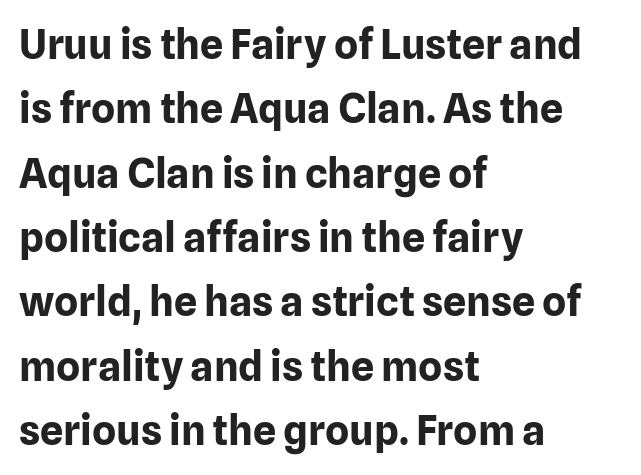
The image shows 41 px bold sans-serif type, upright; set left-aligned, normal line spacing (1.57x), normal letter spacing, not underlined; low stroke contrast and a medium x-height.
